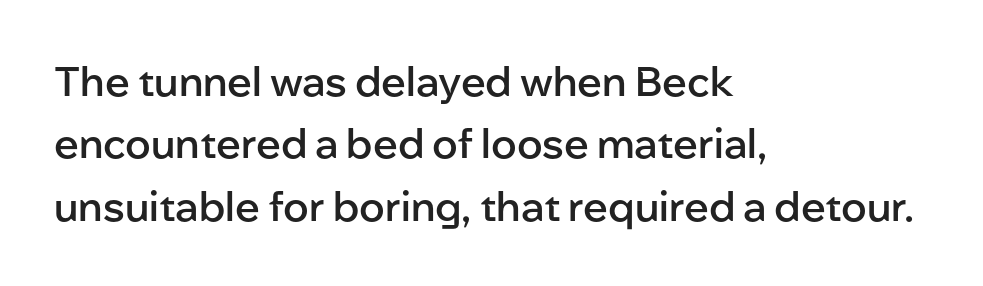
The image shows 41 px semibold sans-serif type, upright; set left-aligned, normal line spacing (1.52x), normal letter spacing, not underlined; low stroke contrast and a medium x-height.
